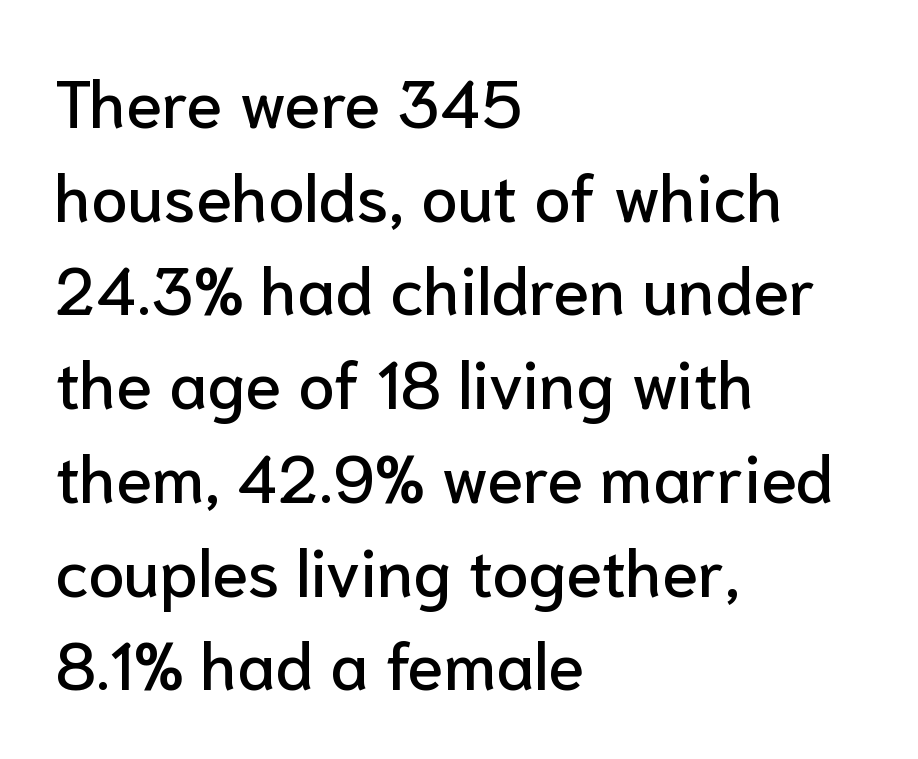
A sans-serif font was chosen for this passage. Characters follow at the spacing the type designer built in. Ascenders rise straight up at ninety degrees. Bare-footed words on every line. This sample is left-justified, so line endings fall wherever the words run out. A normal amount of white space separates one row of letters from the next.
